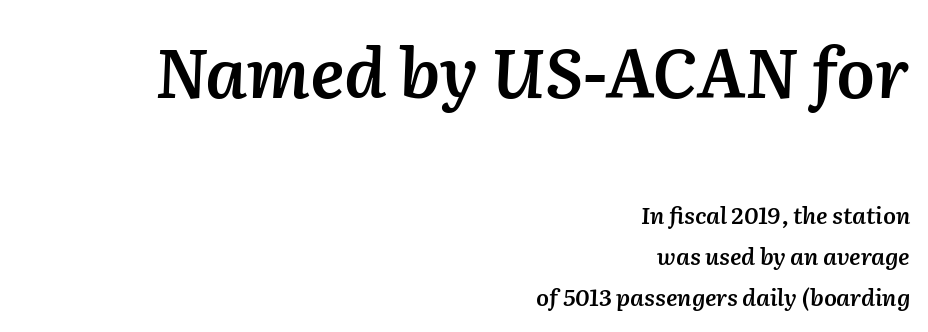
The image shows 69 px semibold type, italic (leaning right); set right-aligned, line spacing 1.79x, normal letter spacing, not underlined; the first (top) block is 3.0x larger; medium stroke contrast and a medium x-height.
